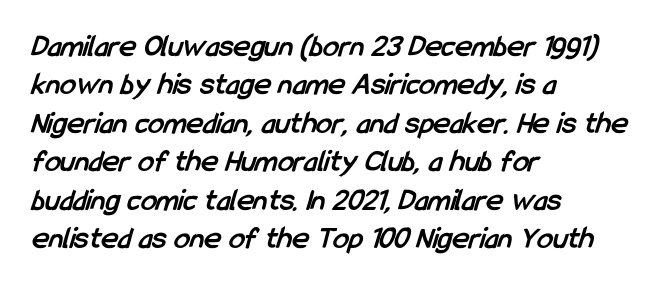
Q: Is the text bold? A: Yes.
Q: Is the typeface a serif or a sans-serif typeface? A: Sans-serif.
Q: Is the text underlined? A: No.
Q: How is the paragraph aligned? A: Left-aligned.
Q: Is the spacing between letters normal or unusually wide? A: Normal.
Q: Width (condensed, normal, or wide)? A: Condensed.
Q: Stroke contrast? A: Low.
Q: x-height? A: Medium.
Q: Monospaced? A: No.
